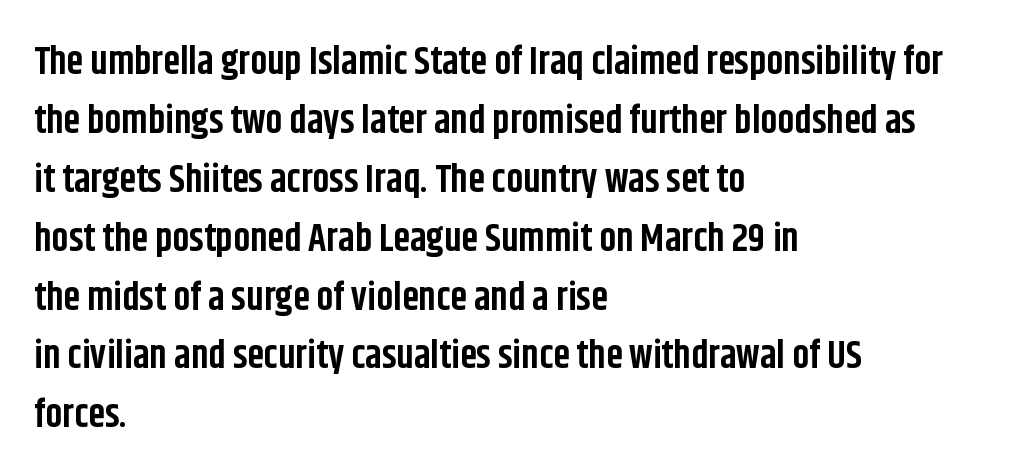
{"serif": "no", "italic": "no", "bold": "yes", "weight": "bold", "width": "condensed", "stroke_contrast": "low", "x_height": "large", "monospaced": "no", "underline": "no", "align": "left", "line_spacing": "normal", "line_spacing_ratio": 1.55, "letter_spacing": "normal", "letter_spacing_em": 0.0, "glyph_px": 38}
